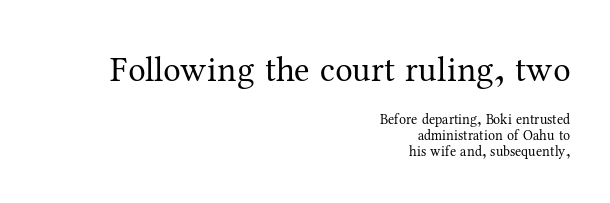
{"serif": "yes", "italic": "no", "bold": "no", "weight": "regular", "width": "normal", "stroke_contrast": "medium", "x_height": "medium", "monospaced": "no", "underline": "no", "align": "right", "line_spacing": "tight", "line_spacing_ratio": 1.12, "letter_spacing": "normal", "letter_spacing_em": 0.0, "larger_block": "first", "size_ratio": 2.5, "glyph_px": 35}
